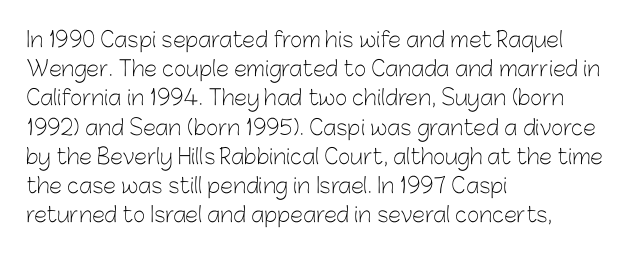
Q: Is the text bold? A: No.
Q: Is the text italic (slanted)? A: No, it is upright.
Q: Is the text underlined? A: No.
Q: How is the paragraph aligned? A: Left-aligned.
Q: Is the spacing between letters normal or unusually wide? A: Normal.
Q: Is the spacing between lines tight, normal or loose? A: Normal.
